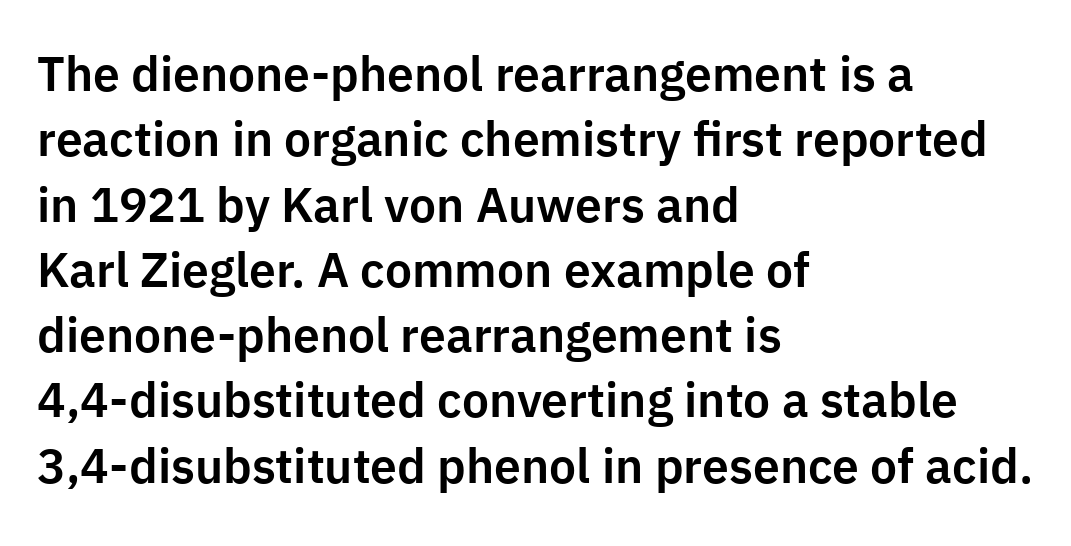
{"serif": "no", "italic": "no", "width": "normal", "stroke_contrast": "low", "x_height": "medium", "monospaced": "no", "underline": "no", "align": "left", "line_spacing": "normal", "line_spacing_ratio": 1.36, "letter_spacing": "normal", "letter_spacing_em": 0.0, "glyph_px": 48}
